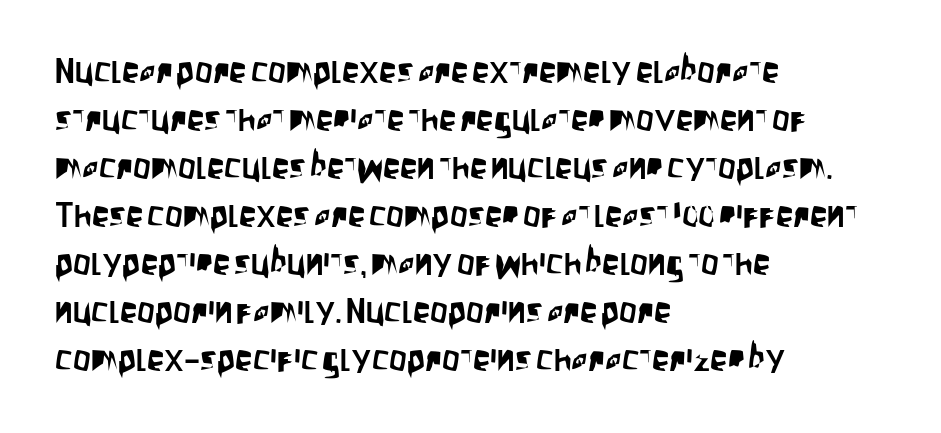
The image shows 35 px condensed sans-serif type, upright; set left-aligned, normal line spacing (1.37x), normal letter spacing, not underlined; low stroke contrast and a large x-height.
